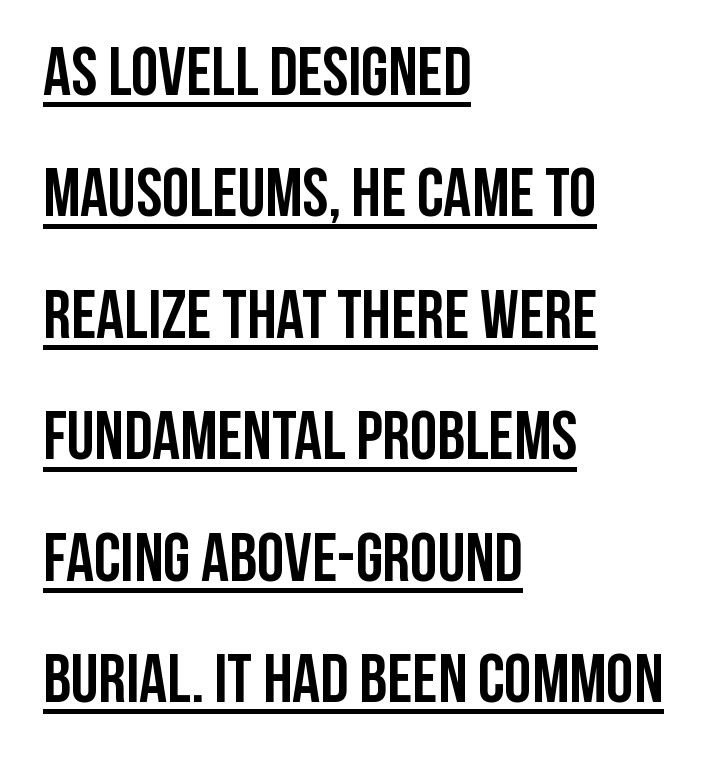
The image shows 69 px semibold, condensed sans-serif type, upright; set left-aligned, line spacing 1.76x, normal letter spacing, underlined; low stroke contrast and a large x-height.
